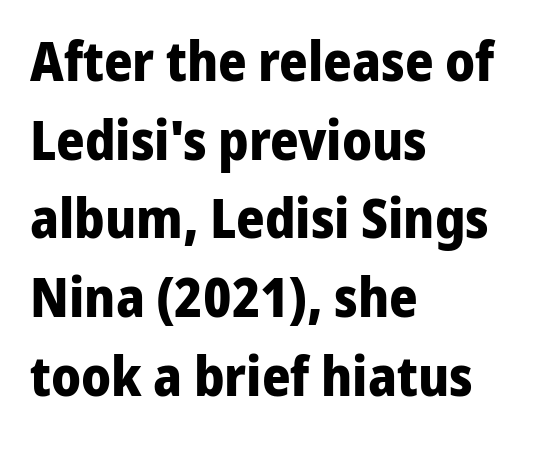
Q: Is the text bold? A: Yes.
Q: Is the text italic (slanted)? A: No, it is upright.
Q: Is the typeface a serif or a sans-serif typeface? A: Sans-serif.
Q: Is the text underlined? A: No.
Q: How is the paragraph aligned? A: Left-aligned.
Q: Is the spacing between letters normal or unusually wide? A: Normal.
Q: Is the spacing between lines tight, normal or loose? A: Normal.
Q: Width (condensed, normal, or wide)? A: Normal.
Q: Stroke contrast? A: Low.
Q: x-height? A: Medium.
Q: Monospaced? A: No.
